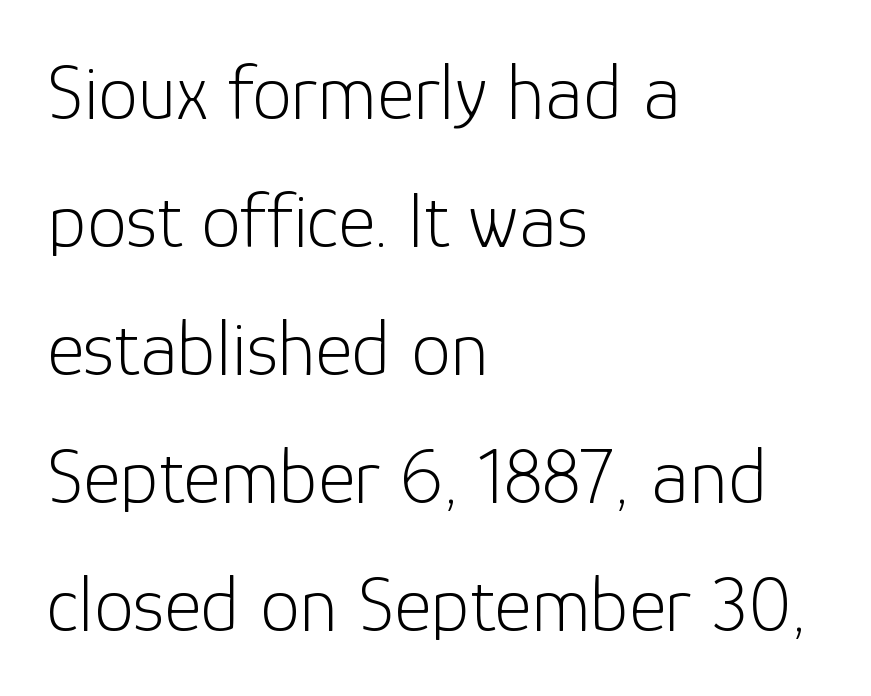
Descenders are the only things crossing below the line. Each letter keeps its own natural width here, so spacing adapts to shape. A roman cut, with each character standing at attention. The strokes carry an ordinary text weight at most.
